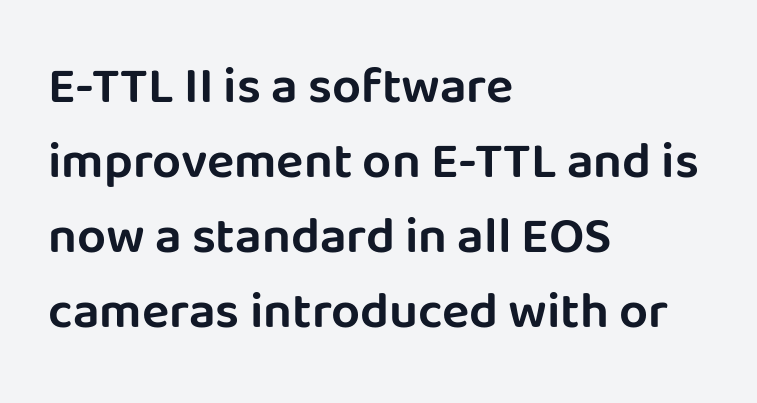
Q: Is the text italic (slanted)? A: No, it is upright.
Q: Is the typeface a serif or a sans-serif typeface? A: Sans-serif.
Q: Is the text underlined? A: No.
Q: How is the paragraph aligned? A: Left-aligned.
Q: Is the spacing between letters normal or unusually wide? A: Normal.
Q: Is the spacing between lines tight, normal or loose? A: Normal.
Q: Width (condensed, normal, or wide)? A: Normal.
Q: Stroke contrast? A: Low.
Q: x-height? A: Large.
Q: Monospaced? A: No.
